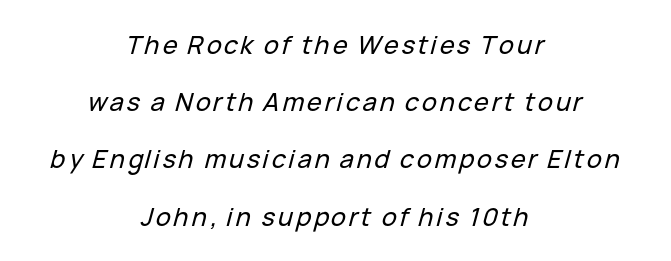
The image shows 25 px text type, italic (leaning right); set centered, loose line spacing (2.29x), not underlined.
